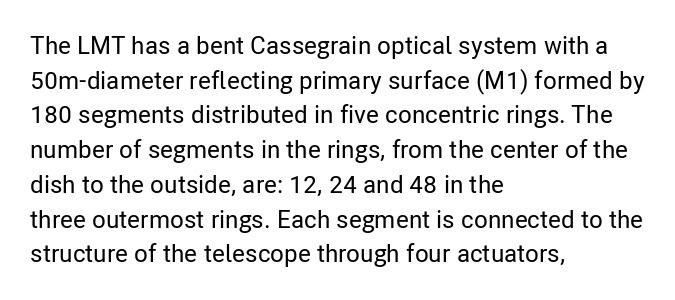
The image shows 25 px text type, upright; set left-aligned, normal line spacing (1.39x), normal letter spacing, not underlined.
